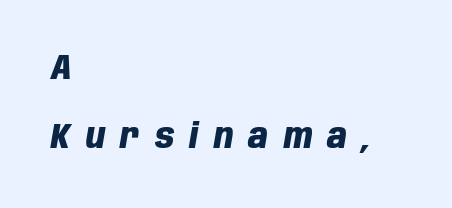
{"italic": "yes", "lean": "right", "slant_degrees": 10, "bold": "yes", "weight": "heavy", "width": "condensed", "stroke_contrast": "low", "x_height": "large", "monospaced": "no", "underline": "no", "align": "left", "line_spacing": "loose", "line_spacing_ratio": 2.02, "letter_spacing": "wide", "letter_spacing_em": 0.45, "glyph_px": 34}
